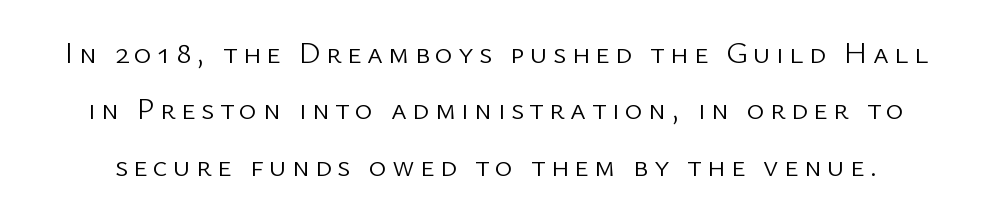
No heavy texture on the line: the type isn't bold. This is roman type, the default non-slanted kind. Decoration check: the copy has no underline. Check where the strokes stop: nothing finishes them off — pure sans. Each letter keeps its own natural width here, so spacing adapts to shape.
